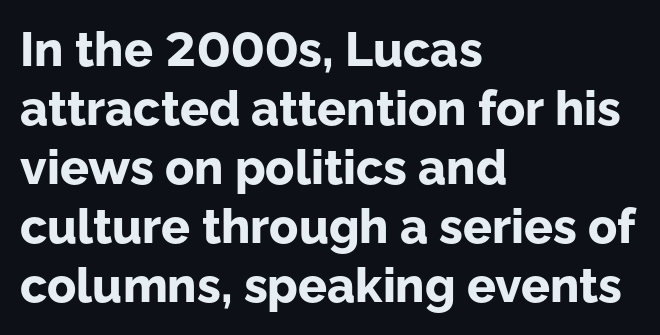
The image shows 48 px bold sans-serif type, upright; set left-aligned, line spacing 1.23x, normal letter spacing, not underlined; low stroke contrast and a medium x-height.
